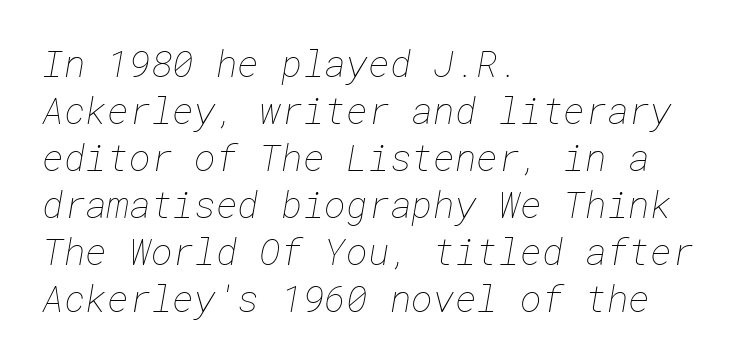
Characters follow at the spacing the type designer built in. Layout note: lines flush left. No chunkiness to these letters — they're not bold. Any mark beneath the type? The region is blank.
